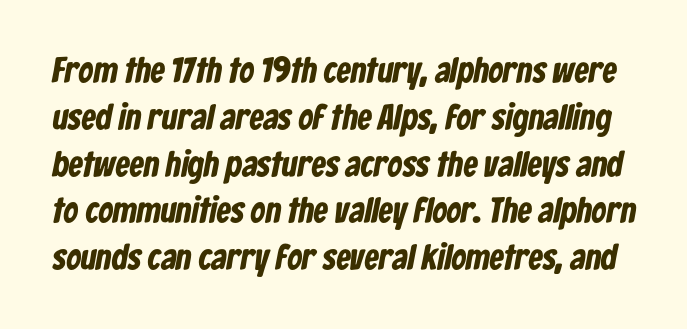
The image shows 36 px bold, condensed sans-serif type; set normal line spacing (1.3x), normal letter spacing, not underlined; low stroke contrast and a medium x-height.
